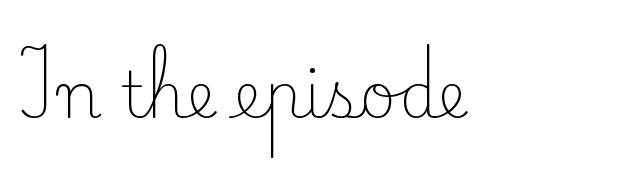
The string is rendered with underlining switched off. Notice how the stems are strictly vertical — no italics here. Characters follow at the spacing the type designer built in. No chunkiness to these letters — they're not bold.
